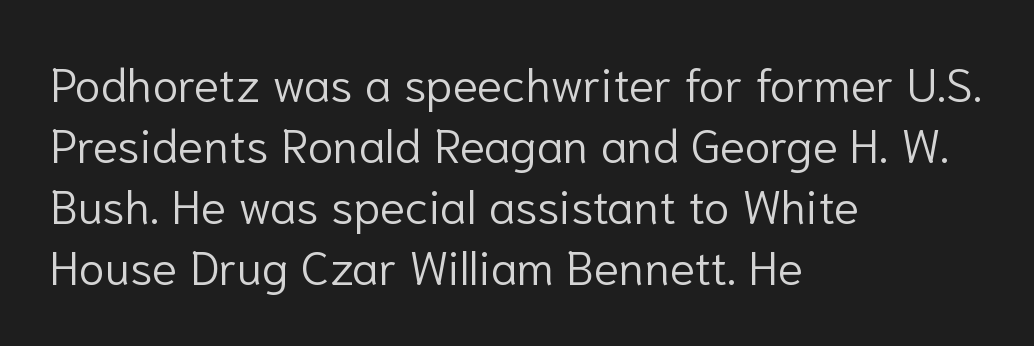
Q: Is the text bold? A: No.
Q: Is the text italic (slanted)? A: No, it is upright.
Q: Is the typeface a serif or a sans-serif typeface? A: Sans-serif.
Q: Is the text underlined? A: No.
Q: How is the paragraph aligned? A: Left-aligned.
Q: Is the spacing between letters normal or unusually wide? A: Normal.
Q: Is the spacing between lines tight, normal or loose? A: Normal.
Q: Width (condensed, normal, or wide)? A: Normal.
Q: Stroke contrast? A: Low.
Q: x-height? A: Medium.
Q: Monospaced? A: No.
